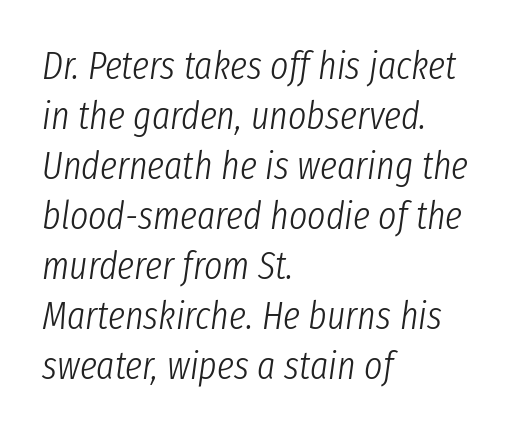
The image shows 39 px light, condensed type, italic (leaning right); set left-aligned, normal line spacing (1.28x), normal letter spacing, not underlined; low stroke contrast and a medium x-height.
